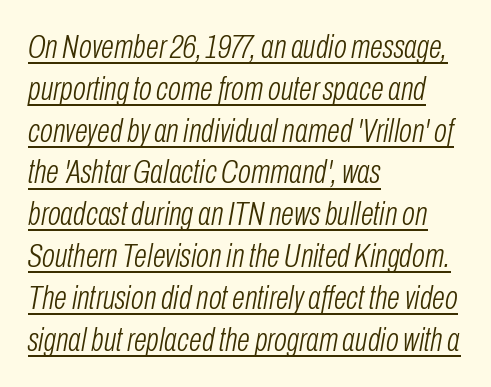
The strokes carry an ordinary text weight at most. Layout note: lines flush left. Does a line run under the words? Yes, clearly. The rendering keeps characters at their native spacing. A typesetter would call this proportional, since set widths differ per character.
